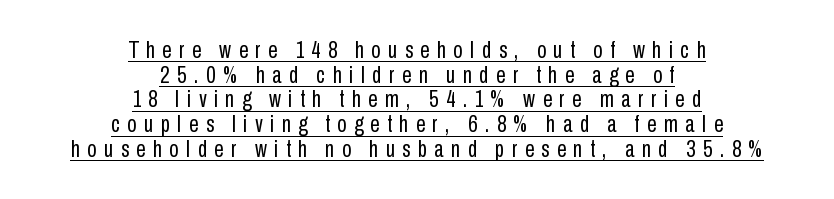
A student would call this center alignment; a typographer would say set centered. Weight: in the light-to-regular range. A typographer would call this underscored text. Line spacing here is tight. The tracking jumps out immediately: characters are airy and widely separated. Vertical strokes here are truly vertical.
